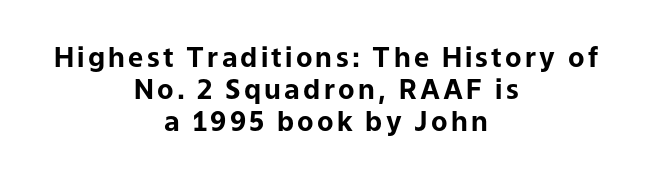
{"italic": "no", "bold": "yes", "underline": "no", "align": "center", "line_spacing_ratio": 1.19, "glyph_px": 27}
